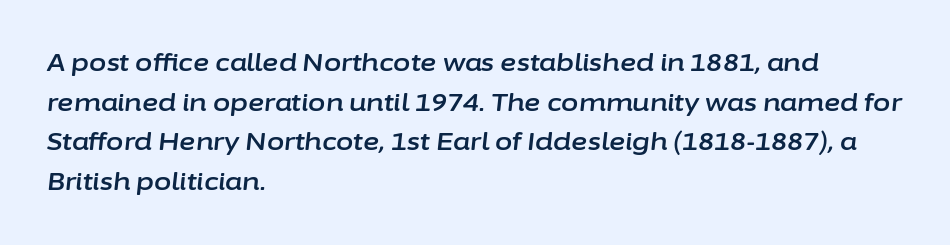
Yep, that's italic — everything's leaning. Underline: absent. In CSS terms this would be text-align: left. Baseline-to-baseline distance is the conventional proportion of letter height.
